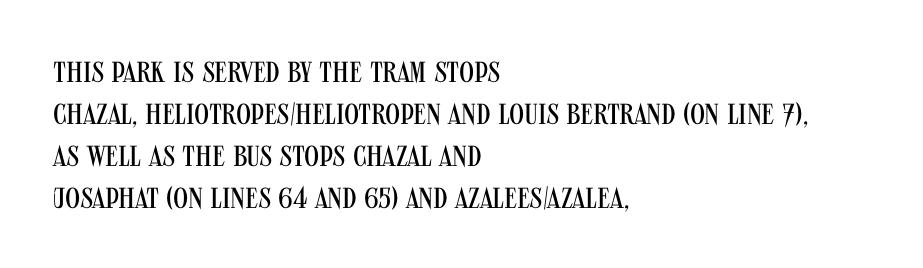
Q: Is the text bold? A: No.
Q: Is the text italic (slanted)? A: No, it is upright.
Q: Is the typeface a serif or a sans-serif typeface? A: Sans-serif.
Q: Is the text underlined? A: No.
Q: How is the paragraph aligned? A: Left-aligned.
Q: Is the spacing between letters normal or unusually wide? A: Normal.
Q: Is the spacing between lines tight, normal or loose? A: Normal.
Q: Width (condensed, normal, or wide)? A: Condensed.
Q: Stroke contrast? A: Medium.
Q: x-height? A: Large.
Q: Monospaced? A: No.
